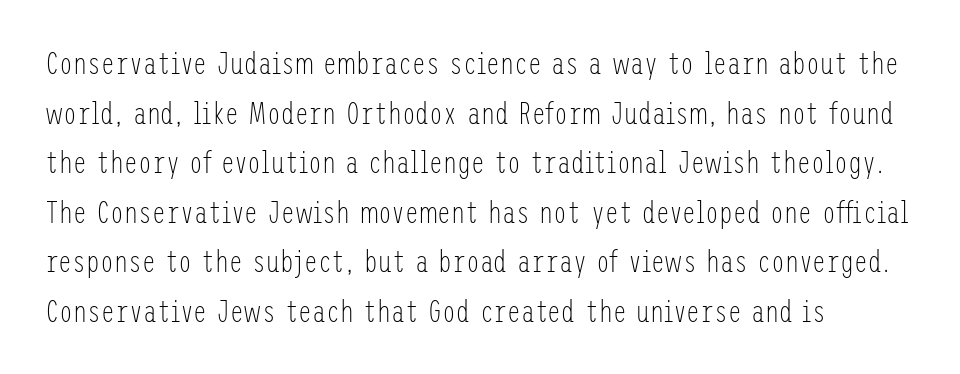
The image shows 31 px light, condensed sans-serif type, upright; set left-aligned, normal line spacing (1.6x), normal letter spacing, not underlined; low stroke contrast and a medium x-height.
